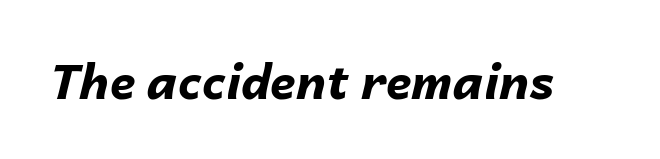
The image shows 47 px bold type, italic (leaning right); set normal letter spacing, not underlined; low stroke contrast and a medium x-height.
